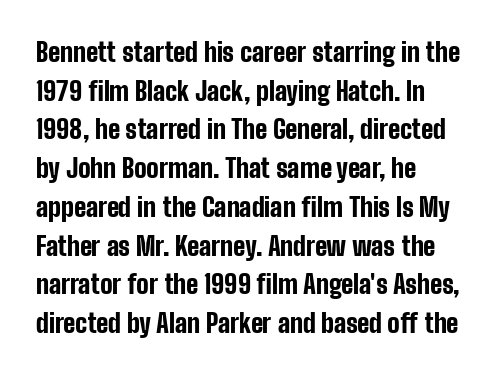
{"italic": "no", "bold": "yes", "underline": "no", "align": "left", "line_spacing": "normal", "line_spacing_ratio": 1.49, "letter_spacing": "normal", "letter_spacing_em": 0.0, "glyph_px": 26}
